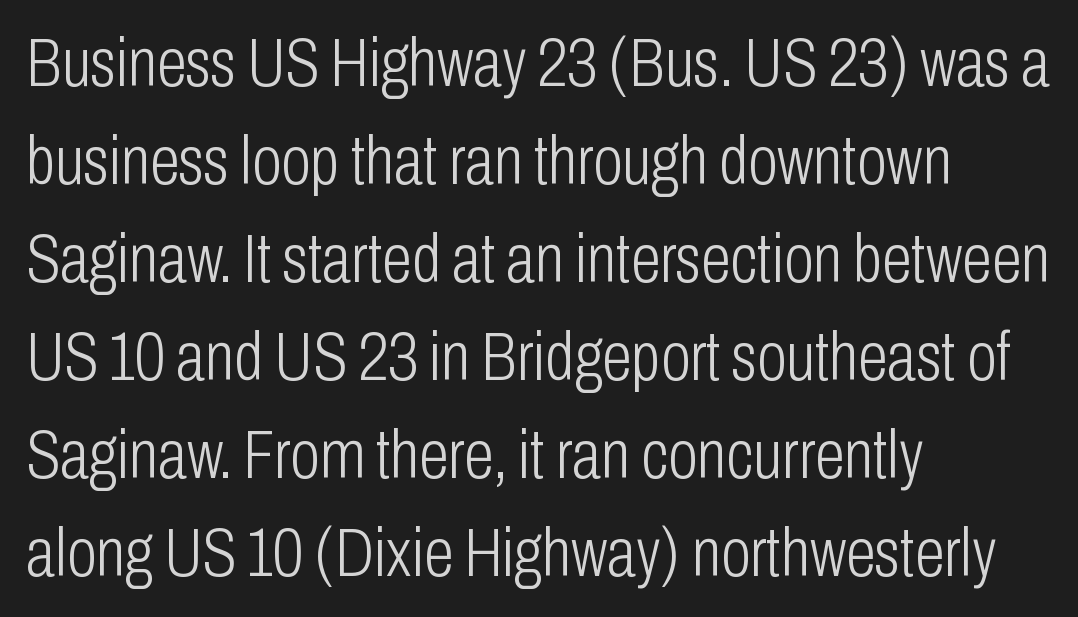
{"serif": "no", "italic": "no", "bold": "no", "weight": "light", "width": "condensed", "stroke_contrast": "low", "x_height": "medium", "monospaced": "no", "underline": "no", "align": "left", "line_spacing": "normal", "line_spacing_ratio": 1.44, "letter_spacing": "normal", "letter_spacing_em": 0.0, "glyph_px": 68}
